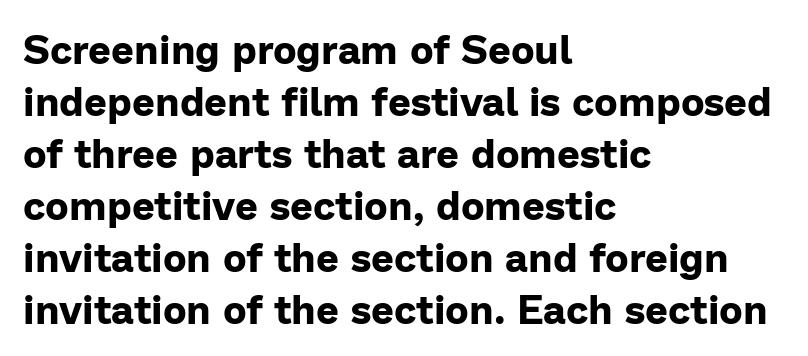
{"serif": "no", "italic": "no", "bold": "yes", "weight": "bold", "width": "normal", "stroke_contrast": "low", "x_height": "medium", "monospaced": "no", "underline": "no", "align": "left", "line_spacing": "normal", "line_spacing_ratio": 1.3, "letter_spacing": "normal", "letter_spacing_em": 0.0, "glyph_px": 40}
